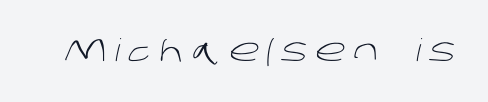
The image shows 31 px light sans-serif type; set unusually wide letter spacing (+0.27 em), not underlined; low stroke contrast and a large x-height.
